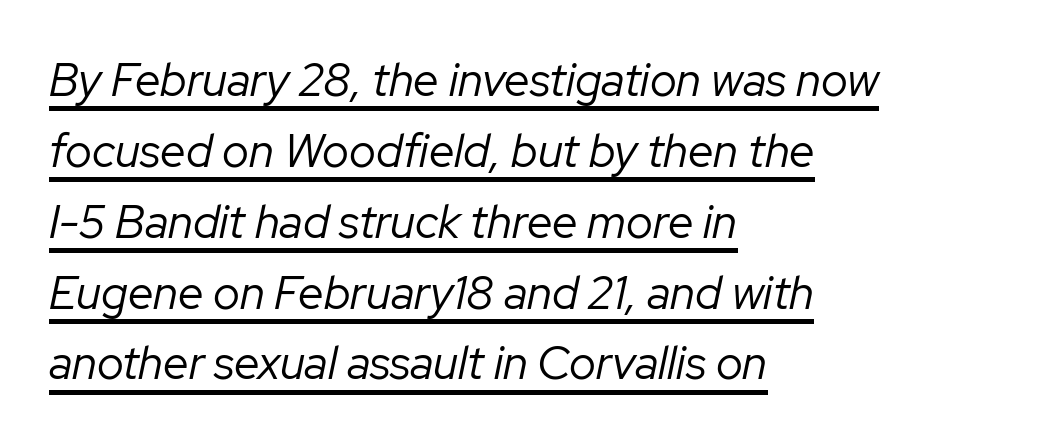
Is this a fixed-width face? No — the glyphs have proportional, varying widths. A typesetter would call this leading conventional body-copy spacing. The passage shown is underscored from start to finish. Is the block centered? No — it sits flush against the left margin. Spacing between characters is what you'd get straight out of the box. It's the slanting kind of type.
